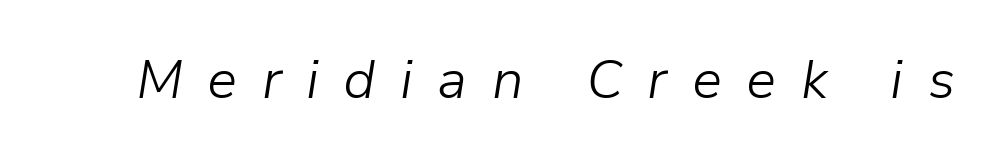
{"italic": "yes", "lean": "right", "slant_degrees": 9, "bold": "no", "weight": "light", "width": "normal", "stroke_contrast": "low", "x_height": "medium", "monospaced": "no", "underline": "no", "letter_spacing": "wide", "letter_spacing_em": 0.45, "glyph_px": 54}
